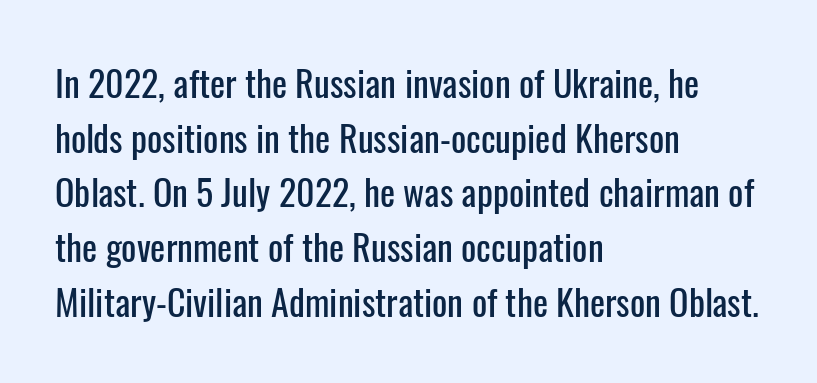
The image shows 36 px condensed sans-serif type, upright; set left-aligned, normal line spacing (1.52x), normal letter spacing, not underlined; low stroke contrast and a medium x-height.
